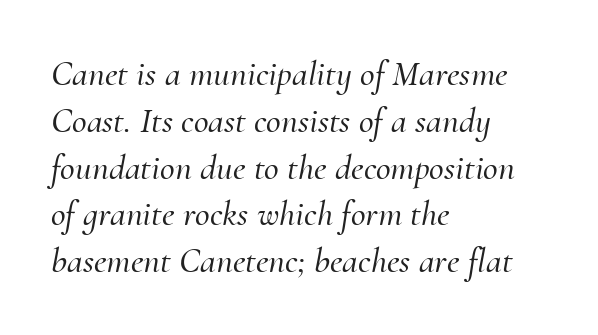
Check under the words: just untouched page. What stands out about the letter spacing? Nothing — it is the standard amount. Normally led — the rows are evenly, conventionally spaced. Character widths vary here, with narrow letters taking less room than wide ones.
